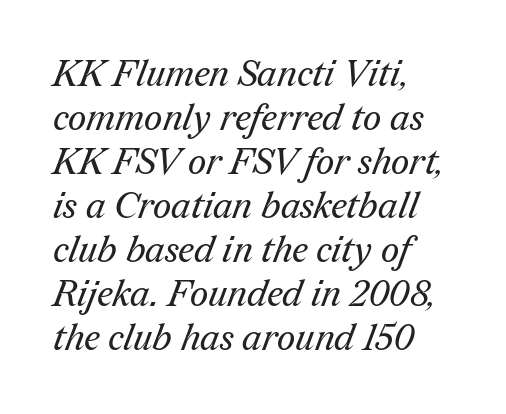
{"serif": "yes", "bold": "no", "weight": "regular", "width": "normal", "stroke_contrast": "medium", "x_height": "medium", "monospaced": "no", "underline": "no", "align": "left", "line_spacing_ratio": 1.22, "letter_spacing": "normal", "letter_spacing_em": 0.0, "glyph_px": 36}
